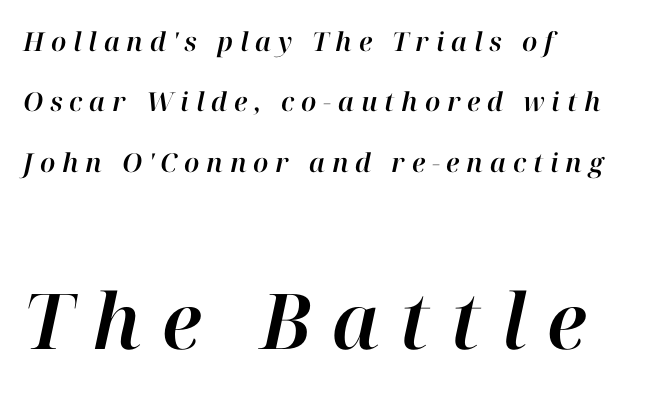
{"italic": "yes", "lean": "right", "slant_degrees": 12, "width": "normal", "stroke_contrast": "high", "x_height": "medium", "monospaced": "no", "underline": "no", "align": "left", "line_spacing": "loose", "line_spacing_ratio": 2.32, "letter_spacing": "wide", "letter_spacing_em": 0.26, "larger_block": "second", "size_ratio": 2.96, "glyph_px": 77}
